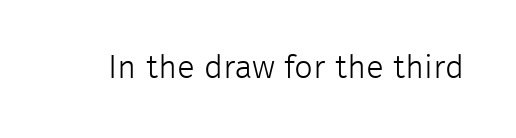
The glyphs in this specimen are sans serif. The cut favours lightness, reaching ordinary text weight at its darkest. Is this a fixed-width face? No — the glyphs have proportional, varying widths. Every stem runs plumb, perpendicular to the baseline. Rule under the text: the space is simply empty.
